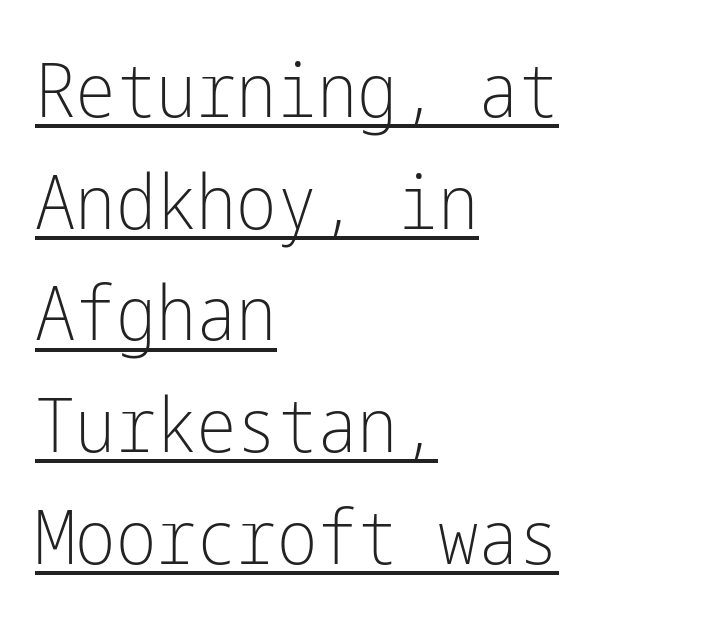
The image shows 76 px light, condensed sans-serif type, upright; set left-aligned, normal line spacing (1.47x), normal letter spacing, underlined; low stroke contrast and a medium x-height.
